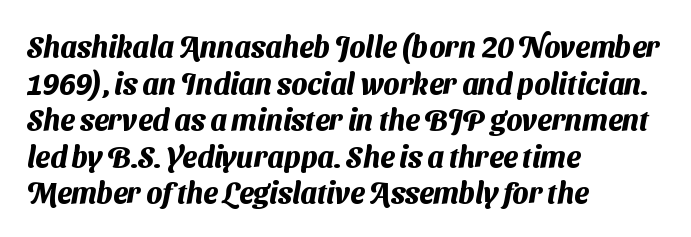
The image shows 29 px heavy sans-serif type; set left-aligned, normal line spacing (1.26x), normal letter spacing, not underlined; medium stroke contrast and a medium x-height.
